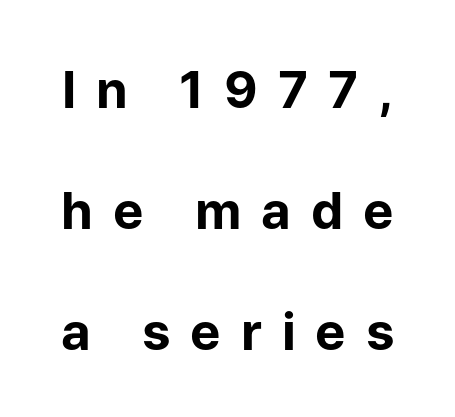
The lettering holds an erect, upright posture throughout. This rendering widens character spacing well past its baseline value. Type style note: lacks serifs. The rendering uses natural spacing where letterforms have individual widths. In terms of leading, this rendering errs on the spacious side.
